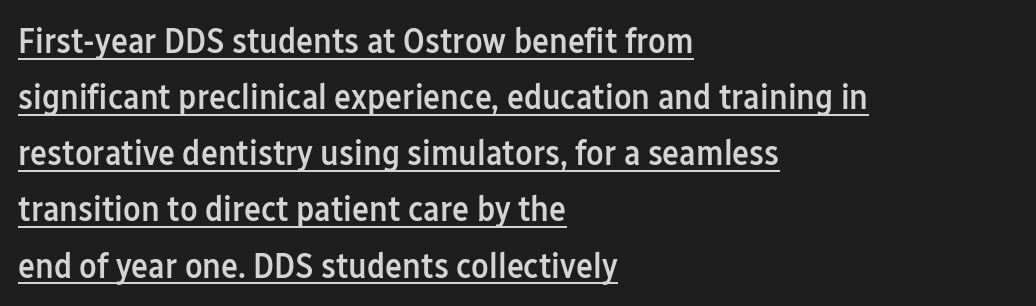
This is moderately heavy type, rendered in semibold. No feet cap the strokes, marking this as sans-serif type. Somebody hit Ctrl+U on this one — the words are underlined. Posture: upright roman.
